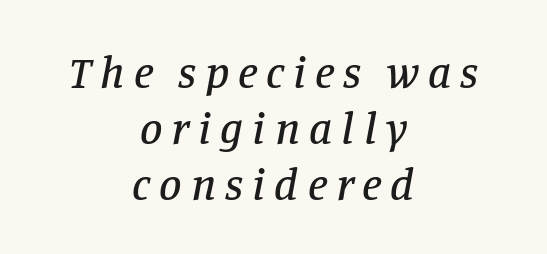
Q: Is the text italic (slanted)? A: Yes, it leans right by about 11 degrees.
Q: Is the typeface a serif or a sans-serif typeface? A: Serif.
Q: Is the text underlined? A: No.
Q: How is the paragraph aligned? A: Centered.
Q: Is the spacing between letters normal or unusually wide? A: Unusually wide.
Q: Width (condensed, normal, or wide)? A: Normal.
Q: Stroke contrast? A: Low.
Q: x-height? A: Large.
Q: Monospaced? A: No.
